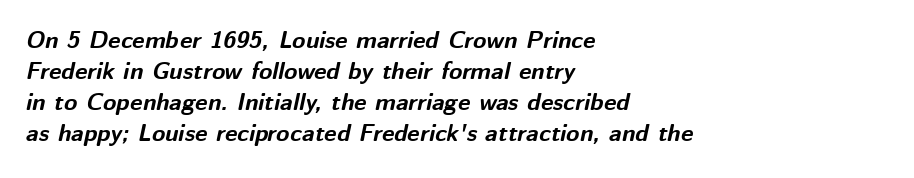
Q: Is the text bold? A: Yes.
Q: Is the text italic (slanted)? A: Yes, it leans right by about 12 degrees.
Q: Is the text underlined? A: No.
Q: How is the paragraph aligned? A: Left-aligned.
Q: Is the spacing between letters normal or unusually wide? A: Normal.
Q: Is the spacing between lines tight, normal or loose? A: Normal.
